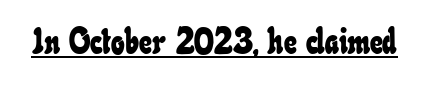
{"width": "condensed", "stroke_contrast": "low", "x_height": "small", "monospaced": "no", "underline": "yes", "letter_spacing": "normal", "letter_spacing_em": 0.0, "glyph_px": 36}
